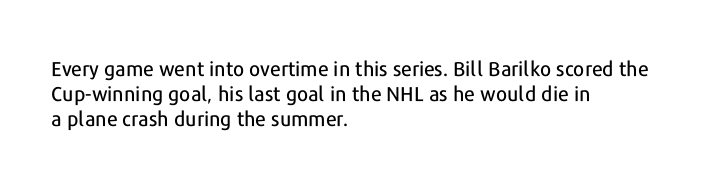
These lines keep a tight, regular rhythm from letter to letter. Successive baselines arrive at the customary interval. Unmarked baselines from the first word to the last. Casual observation: everything's shoved over to the left. This sample uses an upright cut, with every glyph sitting square on the baseline.
